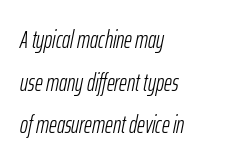
The image shows 24 px text type, italic (leaning right); set left-aligned, line spacing 1.78x, normal letter spacing, not underlined.
